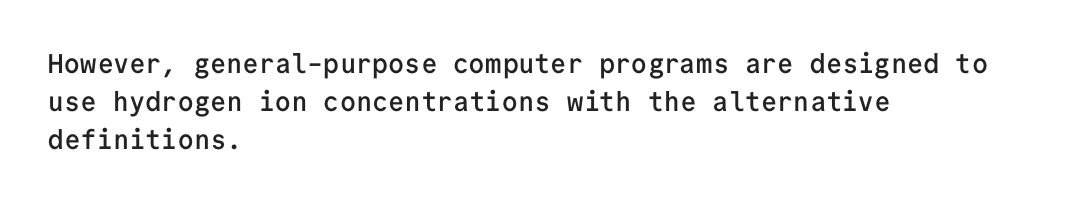
The lines sit at an ordinary, default distance from one another. Compared with typical body copy, the letter spacing here is the same. Casual observation: everything's shoved over to the left. The lettering stays uniformly vertical, giving the passage a roman look.
